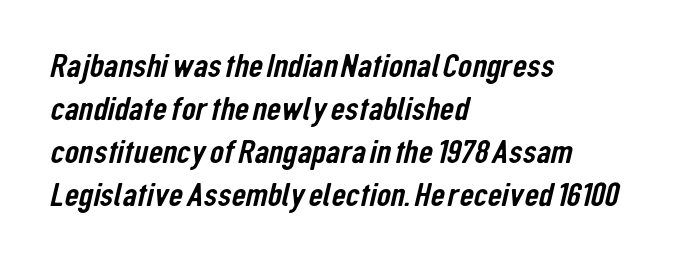
Q: Is the typeface a serif or a sans-serif typeface? A: Sans-serif.
Q: Is the text underlined? A: No.
Q: How is the paragraph aligned? A: Left-aligned.
Q: Is the spacing between letters normal or unusually wide? A: Normal.
Q: Width (condensed, normal, or wide)? A: Condensed.
Q: Stroke contrast? A: Low.
Q: x-height? A: Medium.
Q: Monospaced? A: No.
